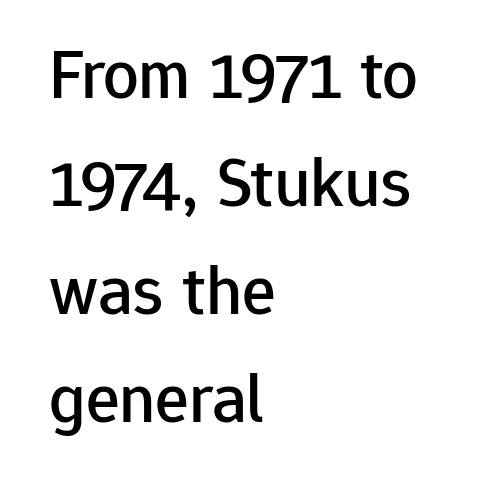
Ascenders rise straight up at ninety degrees. The baseline area is clear. The lines sit at an ordinary, default distance from one another. Proportional: the letters do not fall into vertical columns. Examine the stroke ends and you'll find no serifs. Short and long lines alike share a common starting point at left.
